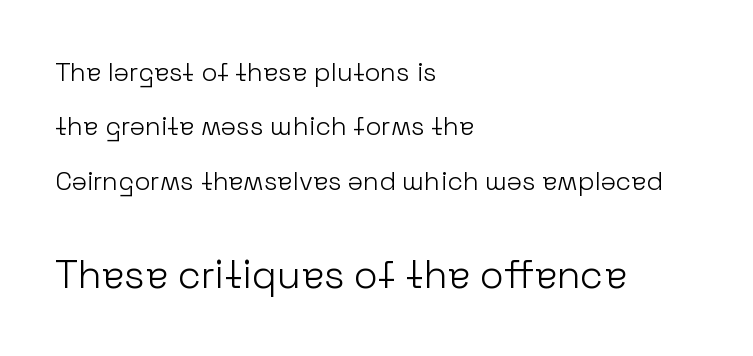
The image shows 39 px light sans-serif type, upright; set left-aligned, loose line spacing (2.09x), normal letter spacing, not underlined; the second (bottom) block is 1.5x larger; low stroke contrast and a medium x-height.
